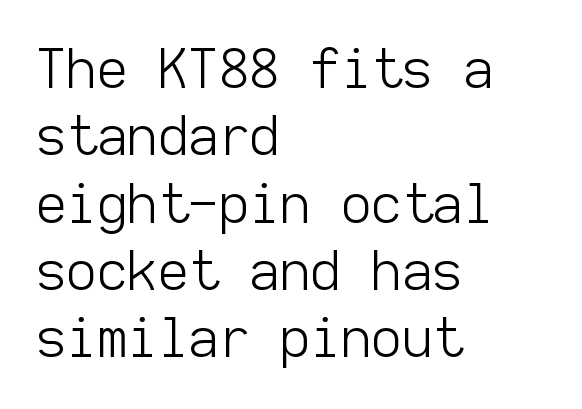
The type is set solid horizontally, with unmodified tracking. Ascenders rise straight up at ninety degrees. Horizontally, the lines are justified to the leading edge only. Counters stay open thanks to moderate or lighter strokes. Letterform terminals end flat and unadorned throughout the passage.
